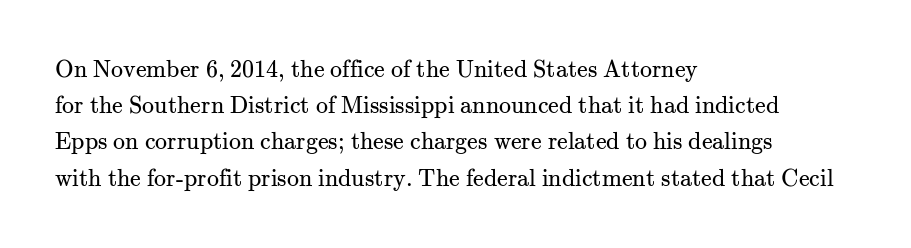
{"italic": "no", "bold": "no", "underline": "no", "align": "left", "line_spacing": "normal", "line_spacing_ratio": 1.51, "letter_spacing": "normal", "letter_spacing_em": 0.0, "glyph_px": 24}
